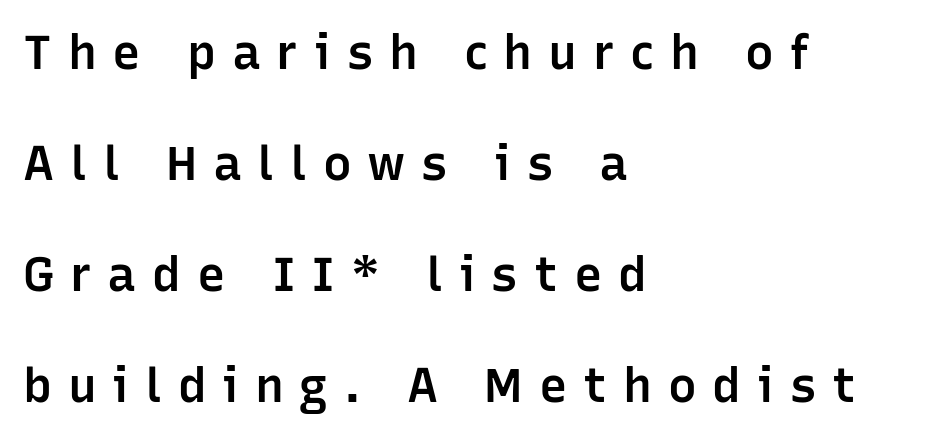
Q: Is the text bold? A: Semi-bold.
Q: Is the text italic (slanted)? A: No, it is upright.
Q: Is the typeface a serif or a sans-serif typeface? A: Sans-serif.
Q: Is the text underlined? A: No.
Q: How is the paragraph aligned? A: Left-aligned.
Q: Is the spacing between letters normal or unusually wide? A: Unusually wide.
Q: Is the spacing between lines tight, normal or loose? A: Loose.
Q: Width (condensed, normal, or wide)? A: Normal.
Q: Stroke contrast? A: Low.
Q: x-height? A: Medium.
Q: Monospaced? A: No.
